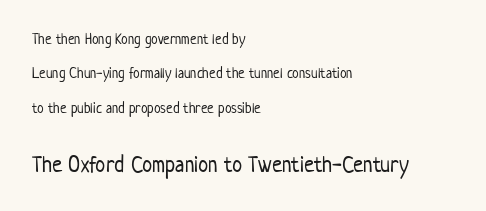
{"italic": "no", "bold": "no", "underline": "no", "align": "left", "line_spacing": "loose", "line_spacing_ratio": 2.3, "letter_spacing": "normal", "letter_spacing_em": 0.0, "larger_block": "second", "size_ratio": 1.53, "glyph_px": 23}
